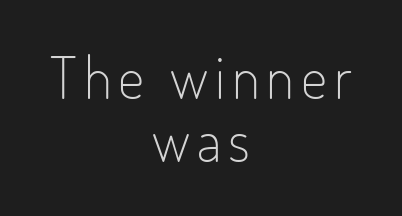
The image shows 58 px light, condensed sans-serif type, upright; set centered, tight line spacing (1.09x), not underlined; low stroke contrast and a small x-height.
